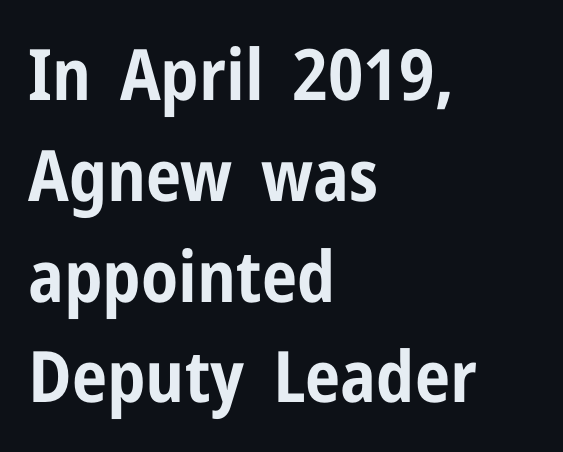
Stroke terminals: plain, sans-serif. You could not count columns in this text — the font is proportionally spaced. In terms of posture, this sample is upright. Compared with a centered layout, this one pins lines to the left instead.
